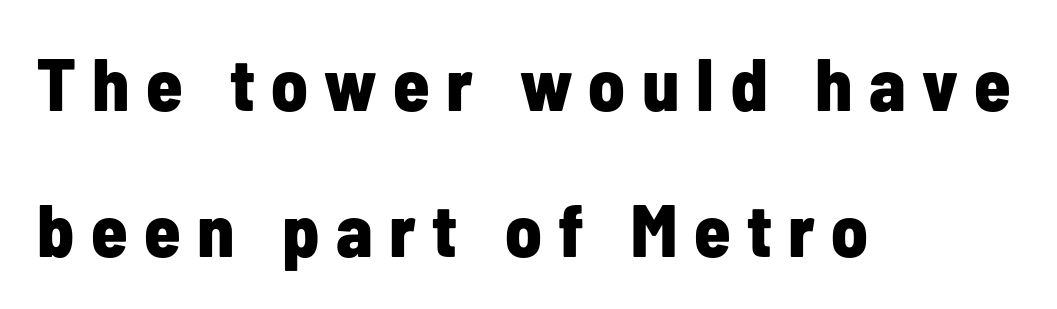
The characters look thick and weighty, a clear bold. Varying glyph widths throughout — classic text-font behaviour. Words appear elongated and porous because spacing is wide. A typesetter would call this leading open, well beyond the default. Ascenders rise straight up at ninety degrees.
